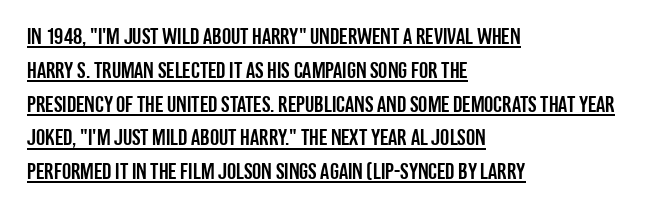
{"italic": "no", "underline": "yes", "align": "left", "line_spacing": "normal", "line_spacing_ratio": 1.47, "letter_spacing": "normal", "letter_spacing_em": 0.0, "glyph_px": 23}
